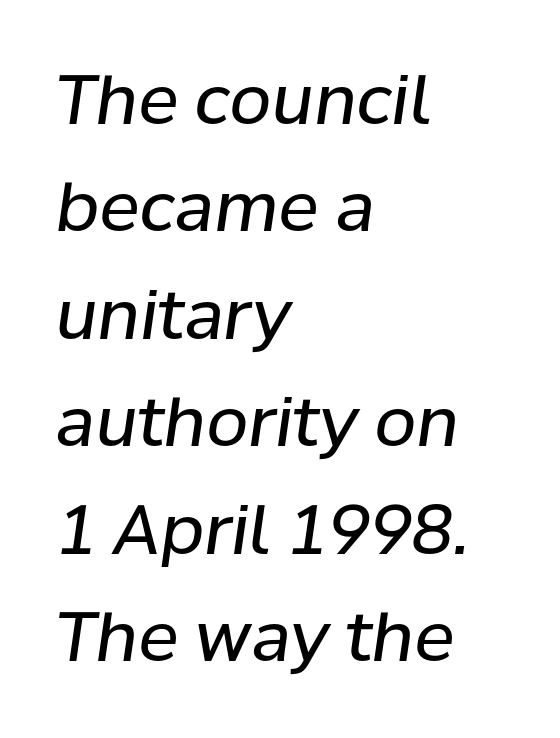
The image shows 68 px regular-weight type, italic (leaning right); set left-aligned, normal line spacing (1.58x), normal letter spacing, not underlined; low stroke contrast and a medium x-height.
